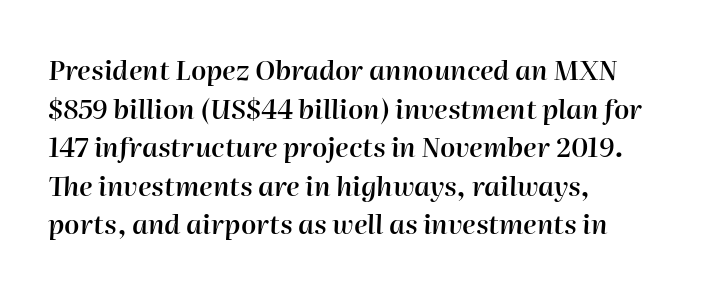
Q: Is the text bold? A: Semi-bold.
Q: Is the text italic (slanted)? A: Yes, it leans right by about 2 degrees.
Q: Is the text underlined? A: No.
Q: How is the paragraph aligned? A: Left-aligned.
Q: Is the spacing between letters normal or unusually wide? A: Normal.
Q: Is the spacing between lines tight, normal or loose? A: Normal.
